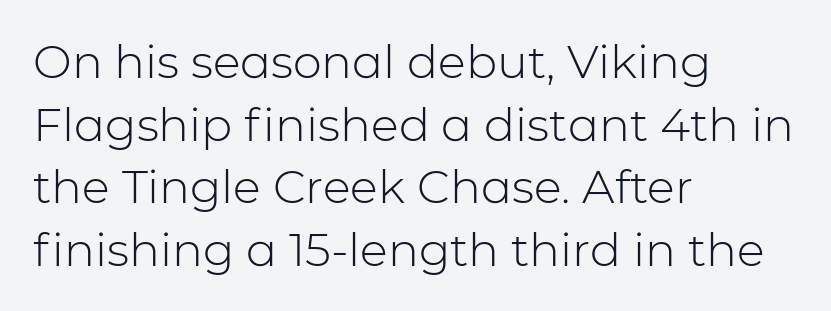
The image shows 46 px light sans-serif type, upright; set left-aligned, normal line spacing (1.36x), normal letter spacing, not underlined; low stroke contrast and a medium x-height.
